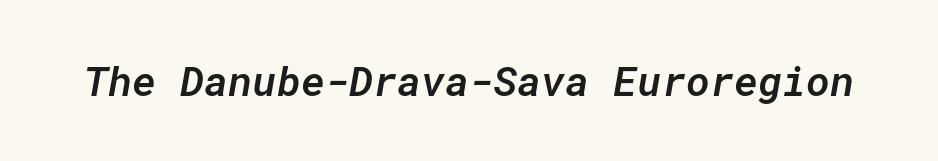
The passage shown is typed in a monospace face where columns stay perfectly aligned. This is moderately heavy type, rendered in semibold. Honestly, there is no underline to notice here at all. The whole block is typeset with a tilt. Tracking here is standard; glyphs follow each other at the usual distance.
